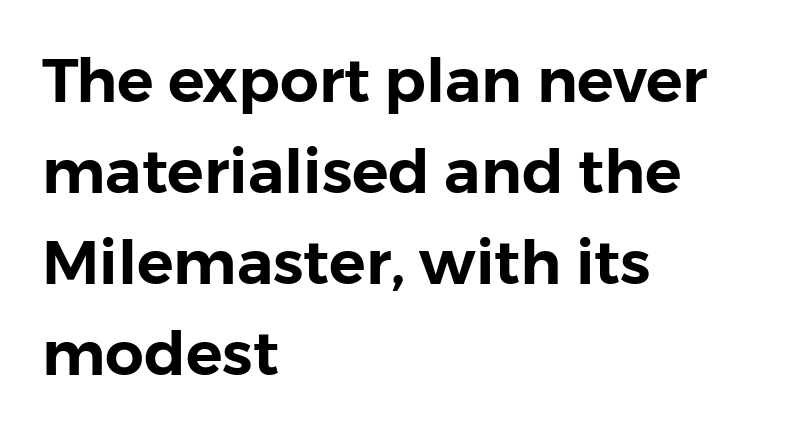
The image shows 61 px sans-serif type, upright; set left-aligned, normal line spacing (1.49x), normal letter spacing, not underlined; low stroke contrast and a medium x-height.
